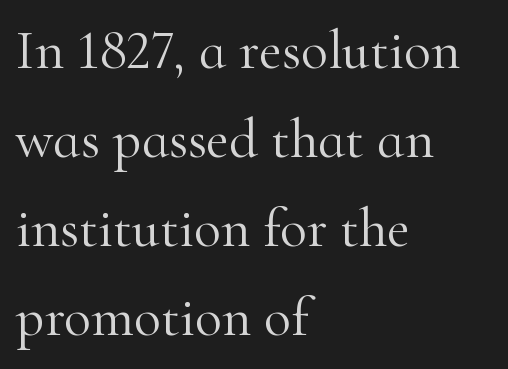
{"serif": "yes", "italic": "no", "bold": "no", "weight": "light", "width": "normal", "stroke_contrast": "high", "x_height": "small", "monospaced": "no", "underline": "no", "align": "left", "line_spacing": "normal", "line_spacing_ratio": 1.59, "letter_spacing": "normal", "letter_spacing_em": 0.0, "glyph_px": 56}
